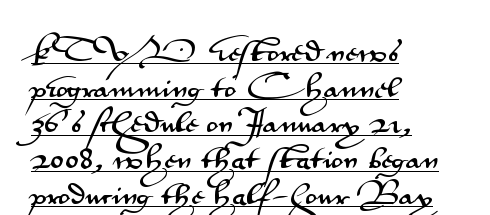
Notice how descenders clear the ascenders below comfortably — that's standard leading. Reading down the block, your eye returns to a fixed left position each line. The passage shown is underscored from start to finish. Observe the ordinary spacing: letters are neighbours, not strangers.
